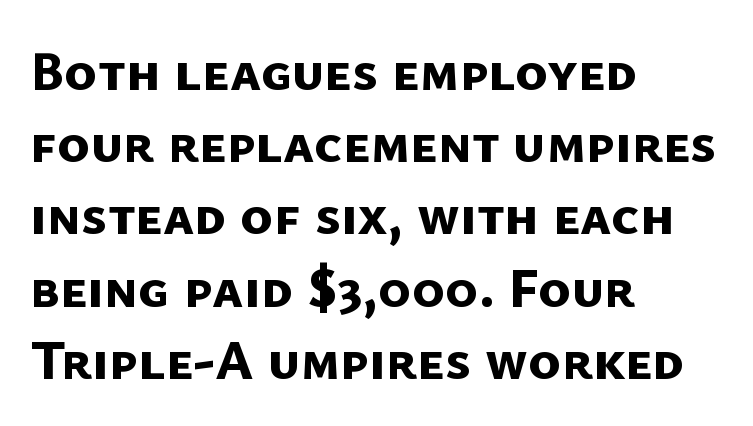
{"serif": "no", "bold": "yes", "weight": "bold", "width": "normal", "stroke_contrast": "low", "x_height": "medium", "monospaced": "no", "underline": "no", "align": "left", "line_spacing": "normal", "line_spacing_ratio": 1.29, "letter_spacing": "normal", "letter_spacing_em": 0.0, "glyph_px": 56}
